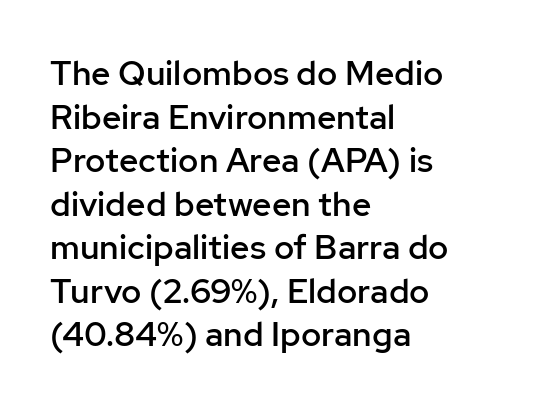
Note: no serifs on the glyphs. Rows of type keep a routine distance in the vertical direction. Compared with a centered layout, this one pins lines to the left instead. Notice how the stems are strictly vertical — no italics here. Short note: letters normally spaced. Moderately thickened strokes mark this as semibold type.
